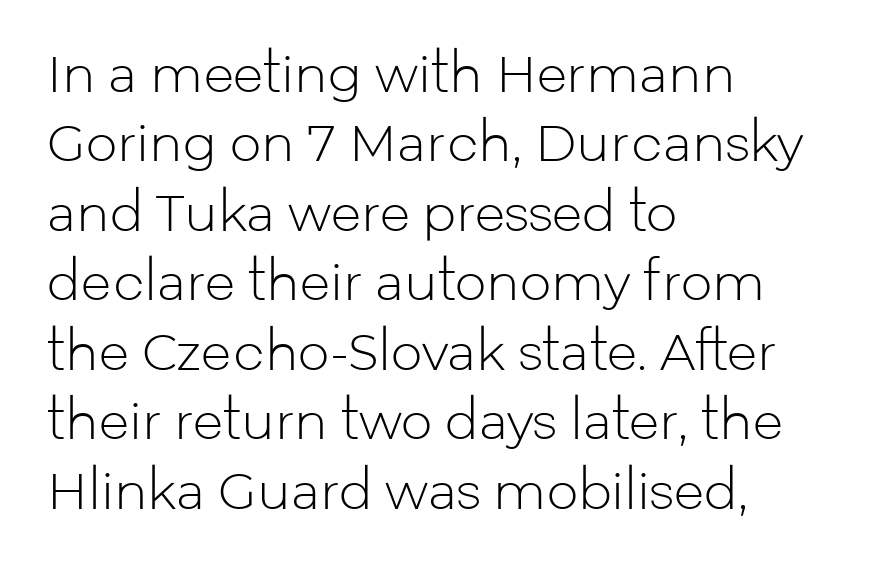
A clean baseline with only descenders dipping below it. Quick note: interline space is typical. The paragraph has a hard left edge and a soft right edge. Tracking here is standard; glyphs follow each other at the usual distance. Each letter keeps its own natural width here, so spacing adapts to shape.
